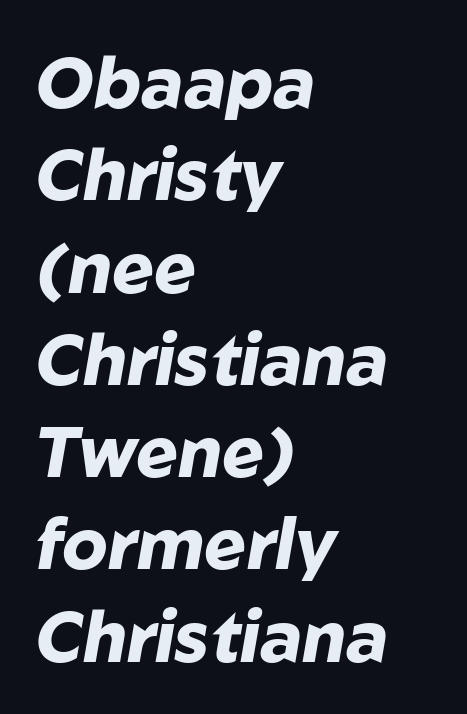
{"italic": "yes", "lean": "right", "slant_degrees": 10, "bold": "yes", "weight": "heavy", "width": "normal", "stroke_contrast": "low", "x_height": "medium", "monospaced": "no", "underline": "no", "align": "left", "line_spacing": "normal", "line_spacing_ratio": 1.3, "letter_spacing": "normal", "letter_spacing_em": 0.0, "glyph_px": 71}
